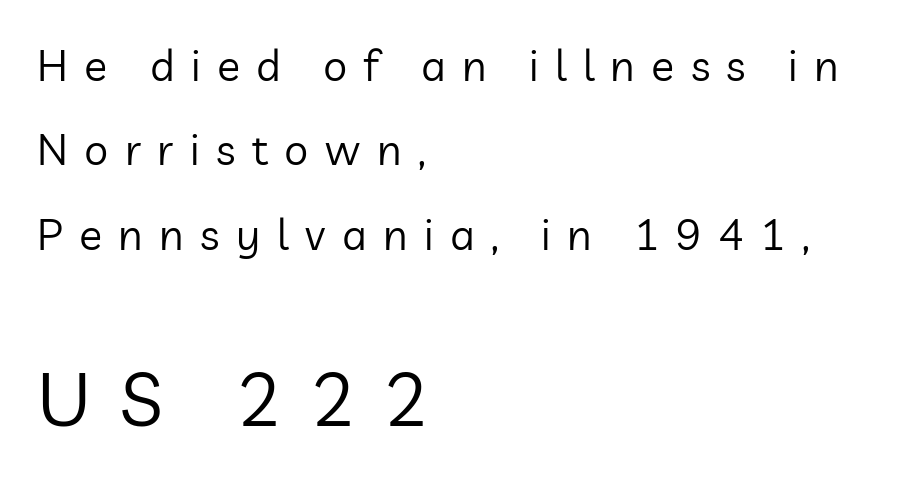
{"serif": "no", "italic": "no", "bold": "no", "weight": "regular", "width": "normal", "stroke_contrast": "low", "x_height": "medium", "monospaced": "no", "underline": "no", "align": "left", "line_spacing": "loose", "line_spacing_ratio": 1.96, "letter_spacing": "wide", "letter_spacing_em": 0.38, "larger_block": "second", "size_ratio": 1.74, "glyph_px": 75}
